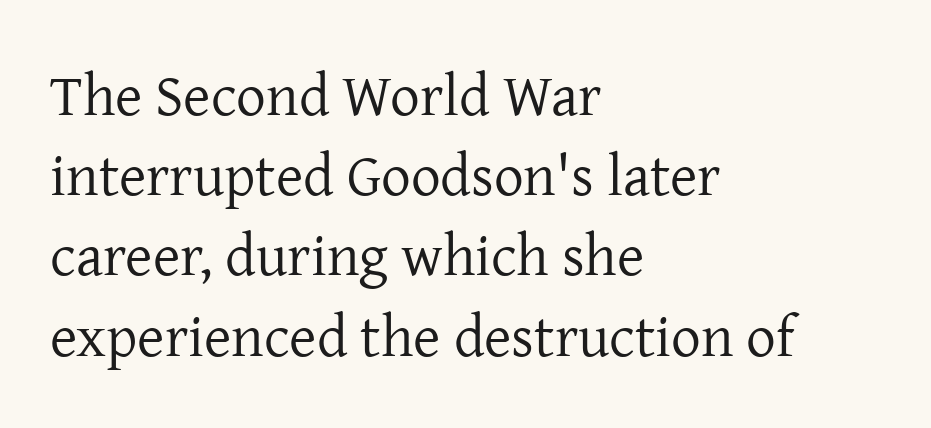
These lines were composed using upright roman letters. The typeface chosen for these lines features serifs. You could not count columns in this text — the font is proportionally spaced. No heavy texture on the line: the type isn't bold. One-word summary of the alignment: left.
